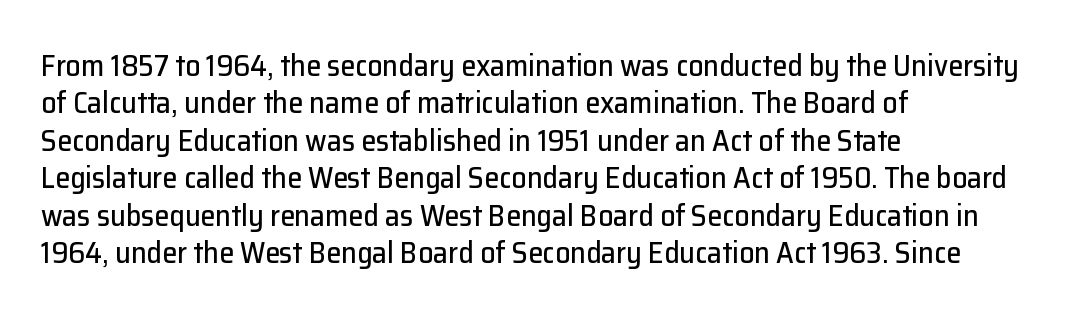
{"serif": "no", "italic": "no", "width": "normal", "stroke_contrast": "low", "x_height": "medium", "monospaced": "no", "underline": "no", "align": "left", "line_spacing": "normal", "line_spacing_ratio": 1.25, "letter_spacing": "normal", "letter_spacing_em": 0.0, "glyph_px": 30}
